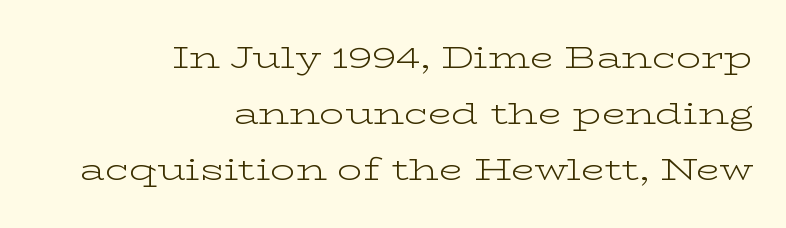
Q: Is the text bold? A: No.
Q: Is the text italic (slanted)? A: No, it is upright.
Q: Is the typeface a serif or a sans-serif typeface? A: Serif.
Q: Is the text underlined? A: No.
Q: How is the paragraph aligned? A: Right-aligned.
Q: Is the spacing between letters normal or unusually wide? A: Normal.
Q: Width (condensed, normal, or wide)? A: Wide.
Q: Stroke contrast? A: Low.
Q: x-height? A: Medium.
Q: Monospaced? A: No.
